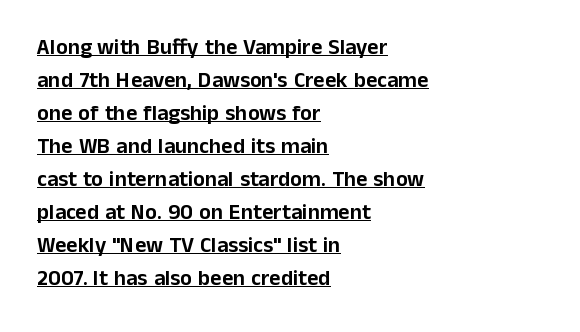
Q: Is the text italic (slanted)? A: No, it is upright.
Q: Is the text underlined? A: Yes.
Q: How is the paragraph aligned? A: Left-aligned.
Q: Is the spacing between letters normal or unusually wide? A: Normal.
Q: Is the spacing between lines tight, normal or loose? A: Normal.
